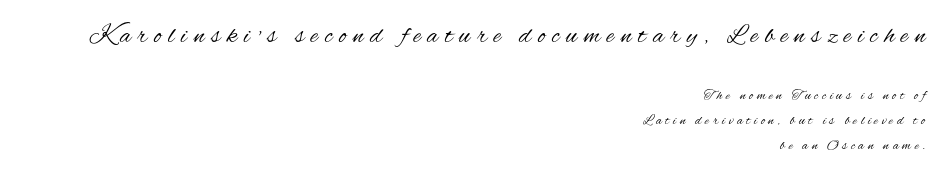
Bold? No — there's no thickening of the strokes. Any mark beneath the type? The region is blank. The paragraph shown leans on its right margin. The letterforms stand isolated, each surrounded by extra space.
